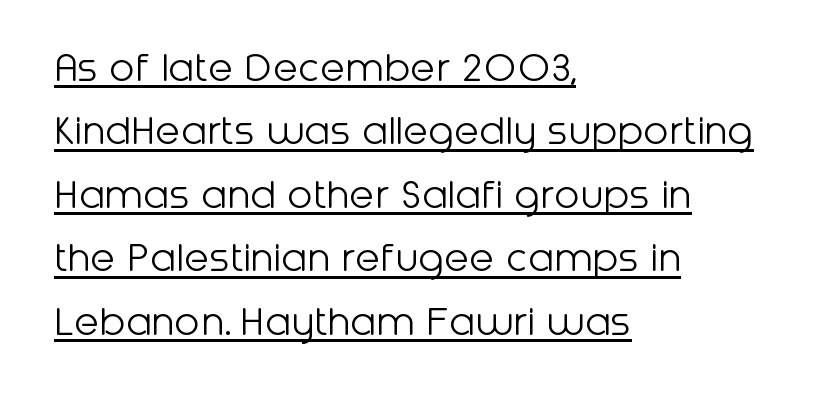
The face used here is a sans, in the tradition of grotesques and geometrics. The designer left line spacing at the default. This sample carries an underscore along the baseline area. Every character sits straight up, as roman type does.
